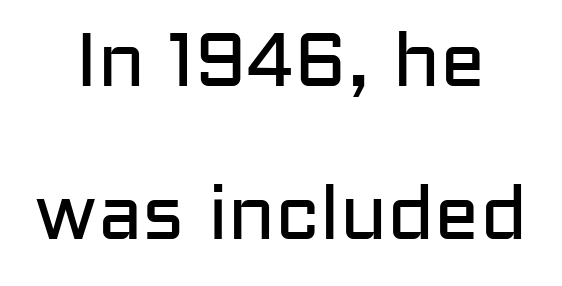
The image shows 76 px regular-weight sans-serif type, upright; set centered, loose line spacing (2.01x), normal letter spacing, not underlined; low stroke contrast and a medium x-height.
